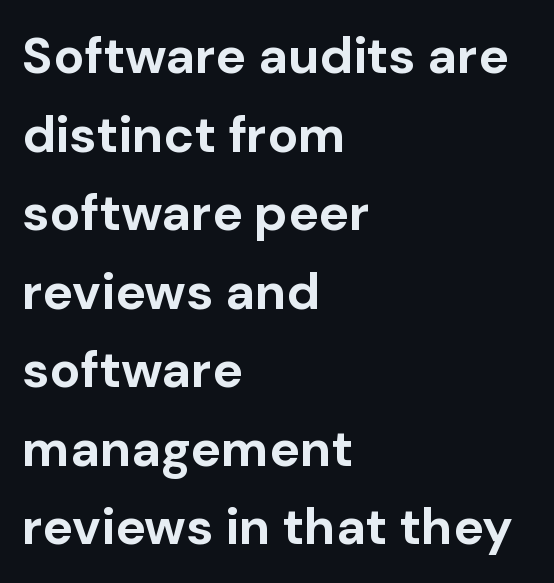
Check under the words: just untouched page. Do the letters lean? They stand straight. Teacher's note: observe the even left margin — that is flush-left alignment. In terms of letterform style, serifs are entirely absent.
